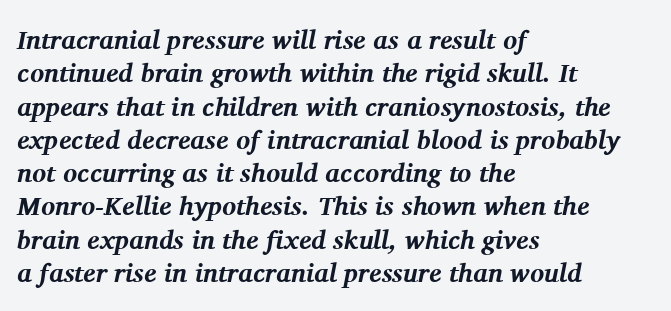
Q: Is the text bold? A: Yes.
Q: Is the text italic (slanted)? A: Yes, it leans right by about 11 degrees.
Q: Is the text underlined? A: No.
Q: How is the paragraph aligned? A: Left-aligned.
Q: Is the spacing between letters normal or unusually wide? A: Normal.
Q: Is the spacing between lines tight, normal or loose? A: Normal.
